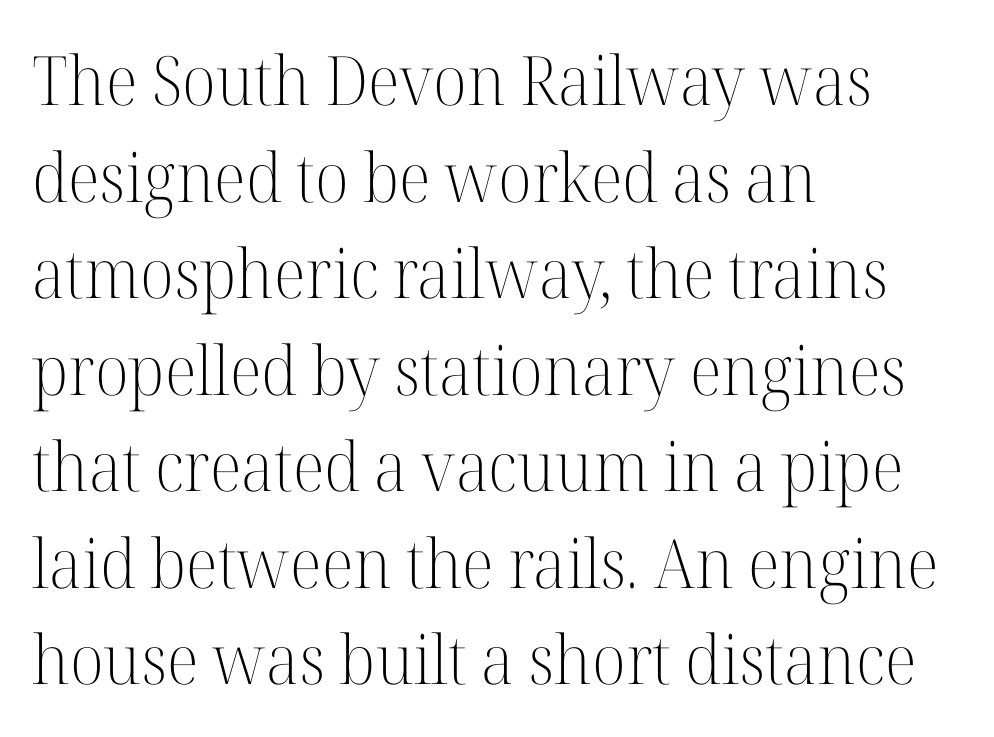
{"serif": "yes", "italic": "no", "bold": "no", "weight": "light", "width": "normal", "stroke_contrast": "high", "x_height": "medium", "monospaced": "no", "underline": "no", "align": "left", "line_spacing": "normal", "line_spacing_ratio": 1.42, "letter_spacing": "normal", "letter_spacing_em": 0.0, "glyph_px": 68}
